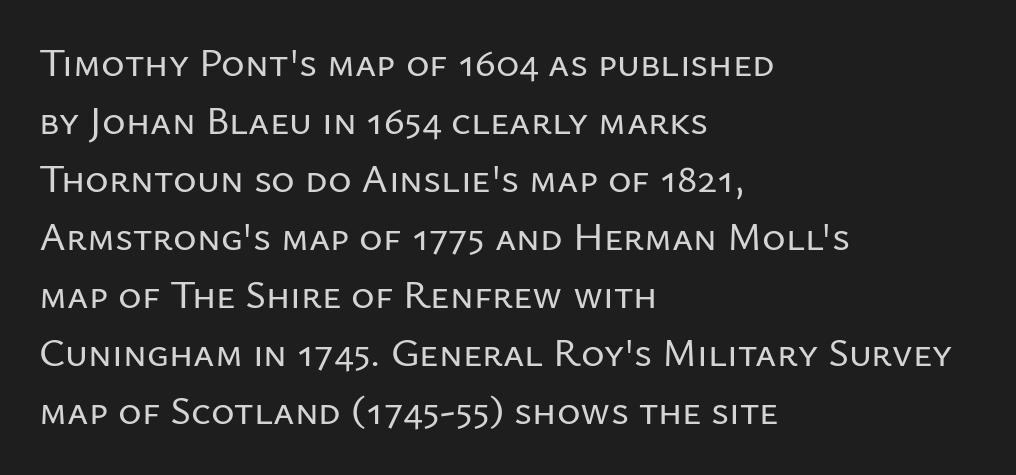
Each word holds together tightly as a unit, with standard inter-letter gaps. The face used here is a sans, in the tradition of grotesques and geometrics. Think of a printed novel: that variable character pitch is what you see here. The space directly below the letters is spotless. Every stem runs plumb, perpendicular to the baseline. Summary of vertical rhythm: regular, with standard interline spacing.
